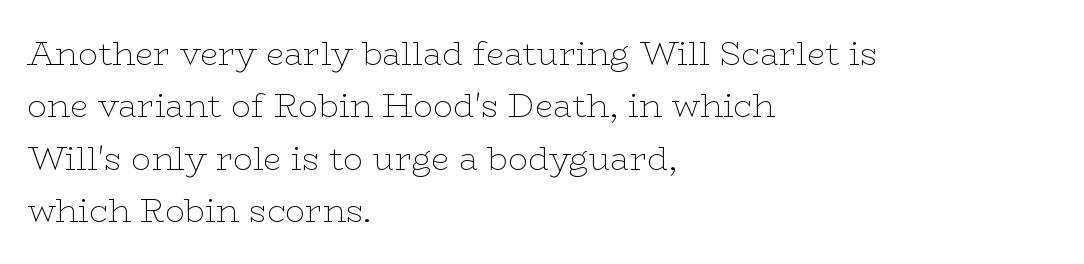
{"serif": "yes", "italic": "no", "bold": "no", "weight": "thin", "width": "wide", "stroke_contrast": "low", "x_height": "medium", "monospaced": "no", "underline": "no", "align": "left", "line_spacing": "normal", "line_spacing_ratio": 1.59, "letter_spacing": "normal", "letter_spacing_em": 0.0, "glyph_px": 33}
